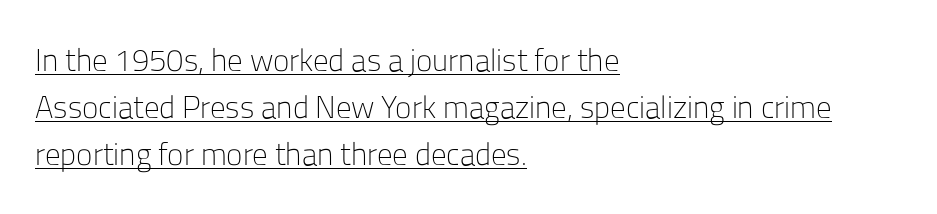
Q: Is the text bold? A: No.
Q: Is the text italic (slanted)? A: No, it is upright.
Q: Is the typeface a serif or a sans-serif typeface? A: Sans-serif.
Q: Is the text underlined? A: Yes.
Q: How is the paragraph aligned? A: Left-aligned.
Q: Is the spacing between letters normal or unusually wide? A: Normal.
Q: Is the spacing between lines tight, normal or loose? A: Normal.
Q: Width (condensed, normal, or wide)? A: Normal.
Q: Stroke contrast? A: Low.
Q: x-height? A: Medium.
Q: Monospaced? A: No.
